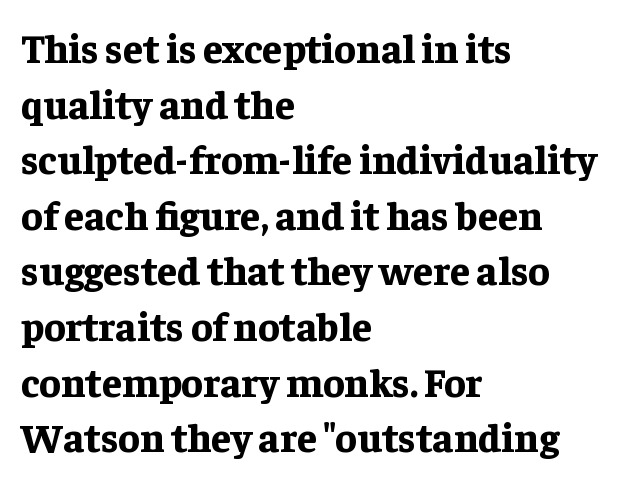
The image shows 40 px bold serif type, upright; set left-aligned, normal line spacing (1.39x), normal letter spacing, not underlined; low stroke contrast and a medium x-height.
